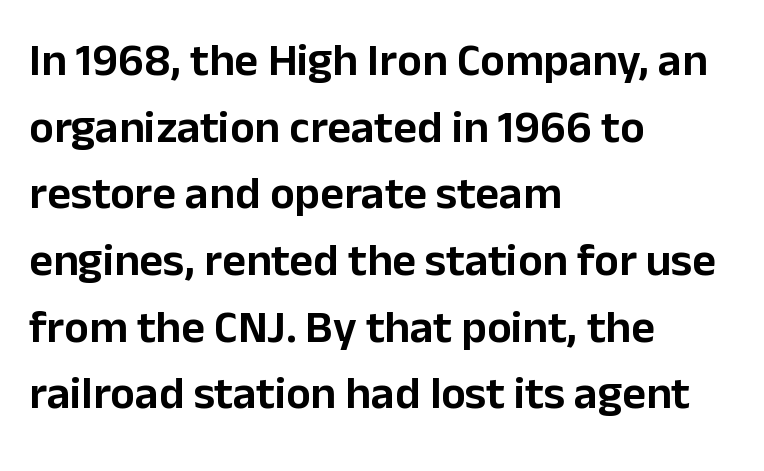
Q: Is the text italic (slanted)? A: No, it is upright.
Q: Is the typeface a serif or a sans-serif typeface? A: Sans-serif.
Q: Is the text underlined? A: No.
Q: How is the paragraph aligned? A: Left-aligned.
Q: Is the spacing between letters normal or unusually wide? A: Normal.
Q: Is the spacing between lines tight, normal or loose? A: Normal.
Q: Width (condensed, normal, or wide)? A: Normal.
Q: Stroke contrast? A: Low.
Q: x-height? A: Medium.
Q: Monospaced? A: No.
